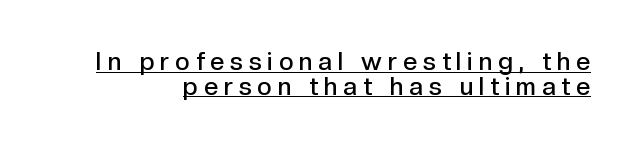
Q: Is the text bold? A: Semi-bold.
Q: Is the text italic (slanted)? A: No, it is upright.
Q: Is the text underlined? A: Yes.
Q: Is the spacing between letters normal or unusually wide? A: Unusually wide.
Q: Is the spacing between lines tight, normal or loose? A: Tight.
